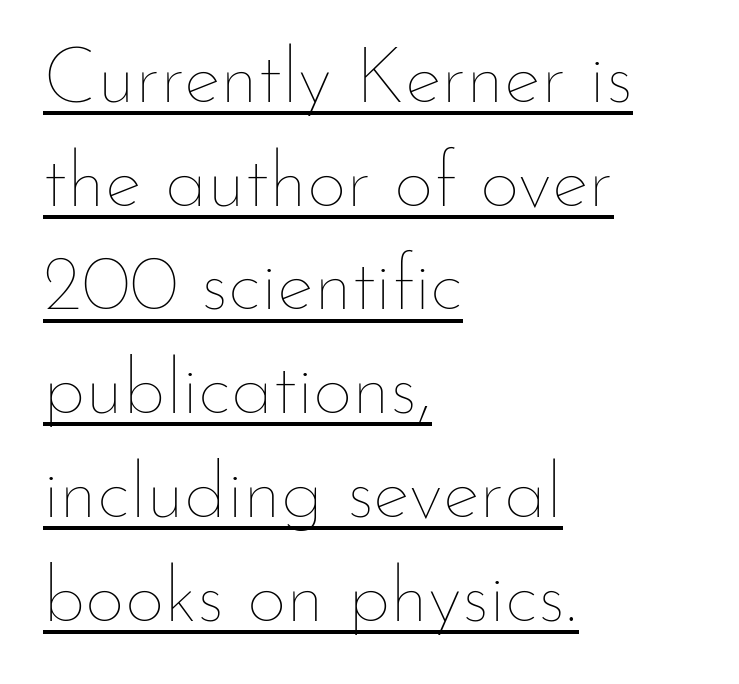
Q: Is the text bold? A: No.
Q: Is the text italic (slanted)? A: No, it is upright.
Q: Is the text underlined? A: Yes.
Q: How is the paragraph aligned? A: Left-aligned.
Q: Is the spacing between letters normal or unusually wide? A: Normal.
Q: Is the spacing between lines tight, normal or loose? A: Normal.
Q: Width (condensed, normal, or wide)? A: Normal.
Q: Stroke contrast? A: Low.
Q: x-height? A: Small.
Q: Monospaced? A: No.
